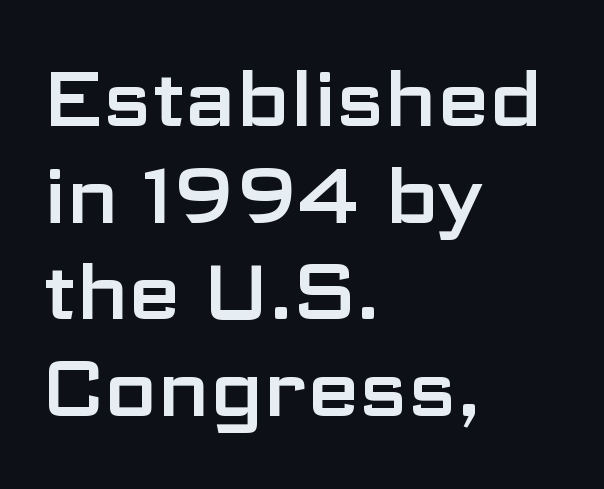
Whoever set this chose a conventional vertical rhythm. The letters advance in unequal steps, a hallmark of proportional type. Each row of text sits above clean, open space. A typesetter would call this zero additional tracking. This rendering uses left alignment, leaving the right contour irregular.
